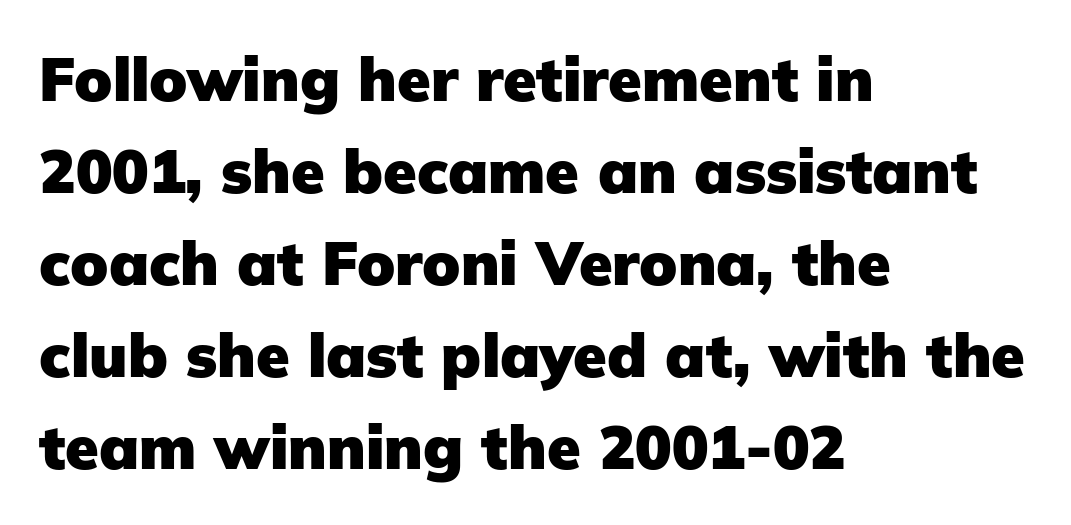
Tall strokes in this sample are plumb rather than angled. Students, observe: this is what conventionally led text looks like. No word sits above an underline. Is the block centered? No — it sits flush against the left margin.
